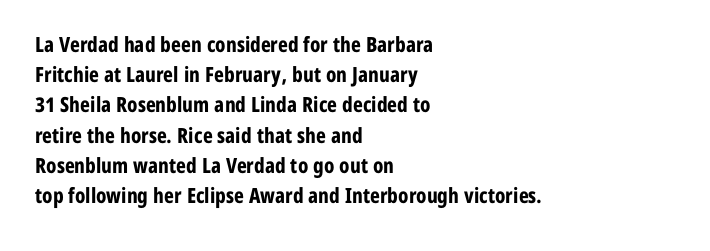
{"italic": "no", "bold": "yes", "underline": "no", "align": "left", "line_spacing": "normal", "line_spacing_ratio": 1.44, "letter_spacing": "normal", "letter_spacing_em": 0.0, "glyph_px": 21}
